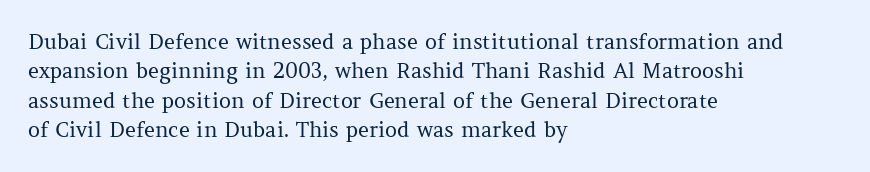
A clean baseline with only descenders dipping below it. If you drew a line through each stem, it would be perfectly vertical. Honestly, the row spacing looks completely unremarkable. Is this a heavy cut? Hardly; it is regular or lighter.
